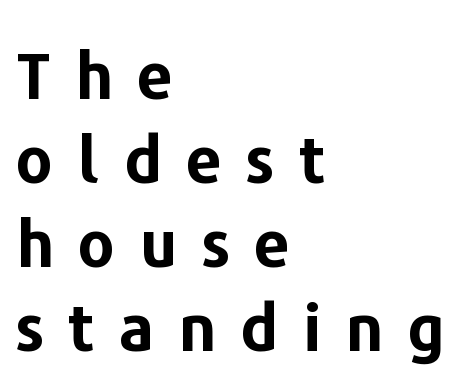
Whoever set this chose a conventional vertical rhythm. This rendering uses left alignment, leaving the right contour irregular. Spacing between characters has been opened up far beyond the box default. Grotesque or geometric, the face here clearly has no serifs. Descenders hang freely into open space. Is the type bold? Yes — the strokes are clearly thick and heavy.
